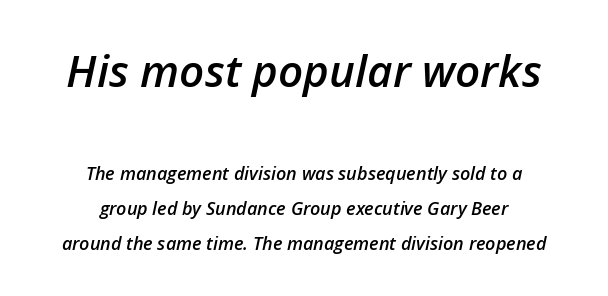
{"italic": "yes", "lean": "right", "slant_degrees": 12, "bold": "semi", "weight": "semibold", "width": "normal", "stroke_contrast": "low", "x_height": "medium", "monospaced": "no", "underline": "no", "align": "center", "line_spacing": "loose", "line_spacing_ratio": 1.95, "letter_spacing": "normal", "letter_spacing_em": 0.0, "larger_block": "first", "size_ratio": 2.44, "glyph_px": 44}
